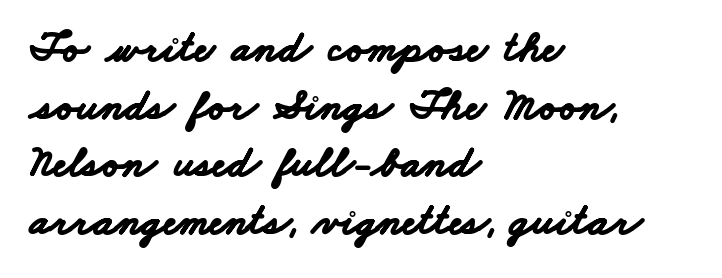
The ragged edge is on the right, which tells us the setting is flush left. Spacing verdict: proportional, widths tailored to each character. How would I describe the line gaps? Plain and ordinary. Spacing between characters is what you'd get straight out of the box.
